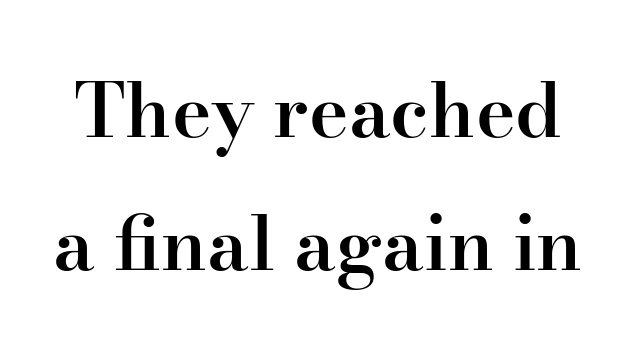
Font category for this specimen: serif. Here the glyphs are tracked normally, forming tight word shapes. Do the characters align in a grid? No, the font is proportional. The baseline area is clear. Caption: semibold face, moderately heavy strokes.
